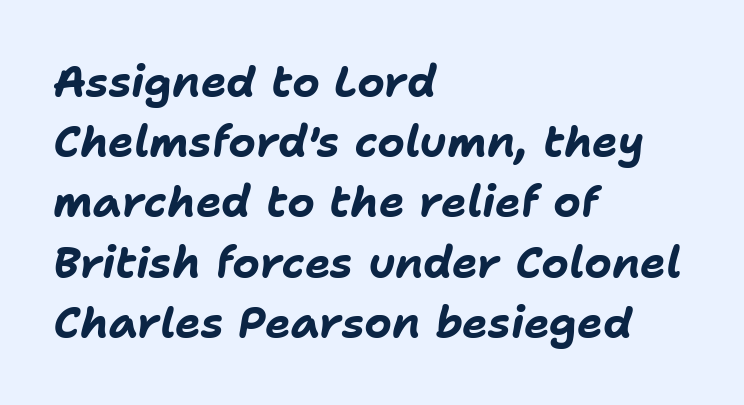
Q: Is the text bold? A: Yes.
Q: Is the text italic (slanted)? A: Yes, it leans right by about 11 degrees.
Q: Is the text underlined? A: No.
Q: How is the paragraph aligned? A: Left-aligned.
Q: Is the spacing between letters normal or unusually wide? A: Normal.
Q: Is the spacing between lines tight, normal or loose? A: Normal.
Q: Width (condensed, normal, or wide)? A: Normal.
Q: Stroke contrast? A: Low.
Q: x-height? A: Medium.
Q: Monospaced? A: No.
